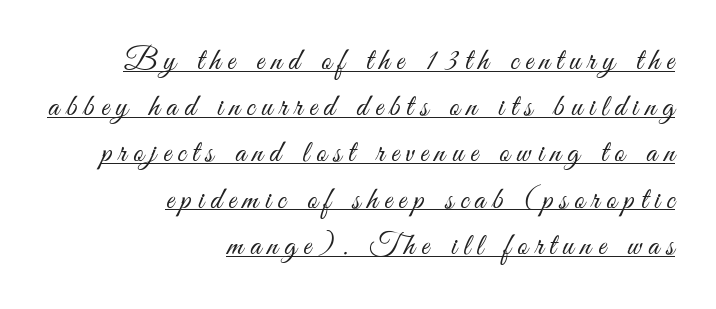
{"serif": "no", "bold": "no", "weight": "light", "width": "condensed", "stroke_contrast": "medium", "x_height": "small", "monospaced": "no", "underline": "yes", "align": "right", "line_spacing": "normal", "line_spacing_ratio": 1.49, "letter_spacing": "wide", "letter_spacing_em": 0.22, "glyph_px": 31}
